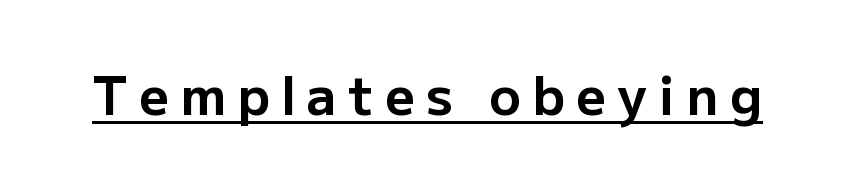
{"serif": "no", "italic": "no", "bold": "yes", "weight": "bold", "width": "normal", "stroke_contrast": "low", "x_height": "medium", "monospaced": "no", "underline": "yes", "letter_spacing": "wide", "letter_spacing_em": 0.22, "glyph_px": 52}
